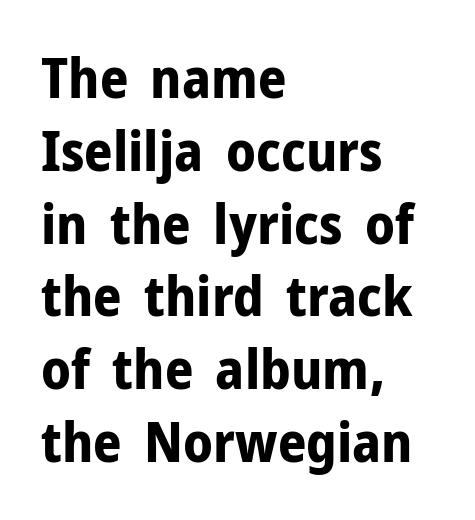
{"serif": "no", "italic": "no", "bold": "yes", "weight": "bold", "width": "normal", "stroke_contrast": "low", "x_height": "medium", "monospaced": "no", "underline": "no", "align": "left", "line_spacing": "normal", "line_spacing_ratio": 1.3, "letter_spacing": "normal", "letter_spacing_em": 0.0, "glyph_px": 56}
